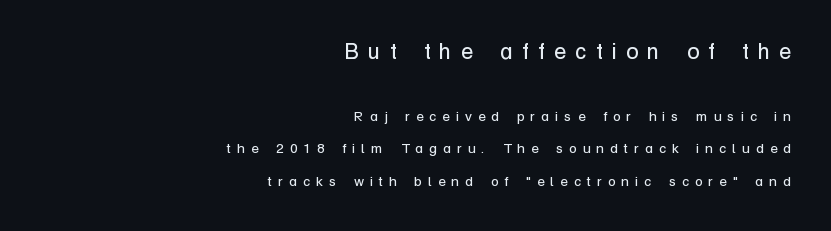
Q: Is the text bold? A: No.
Q: Is the text italic (slanted)? A: No, it is upright.
Q: Is the text underlined? A: No.
Q: How is the paragraph aligned? A: Right-aligned.
Q: Is the spacing between letters normal or unusually wide? A: Unusually wide.
Q: Is the spacing between lines tight, normal or loose? A: Loose.
Q: Which block of text is set in a larger size, the first (top) or the second (bottom)? A: The first (top) one.
